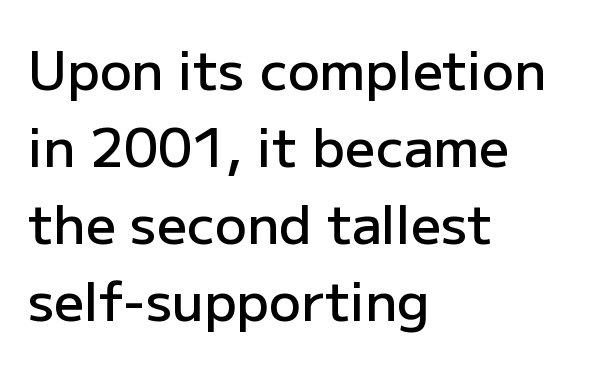
Letterform terminals end flat and unadorned throughout the passage. Observe the ordinary spacing: letters are neighbours, not strangers. Stroke thickness is moderately raised; the sample reads as semibold. The rendering uses a moderate line-height, typical for paragraphs. This sample uses an upright cut, with every glyph sitting square on the baseline. The area under the type is left untouched.
